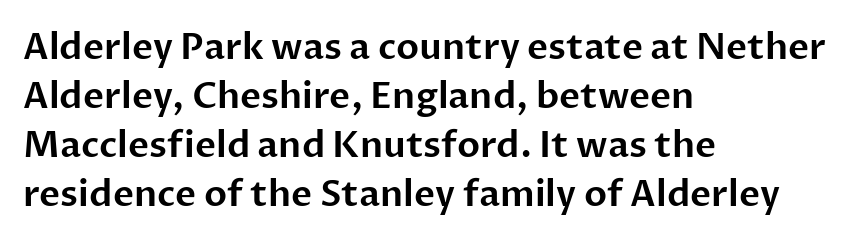
Which margin do the lines hug? The left one — the right edge is uneven. Tracking here is standard; glyphs follow each other at the usual distance. This sample uses a sans-serif face. This rendering features lettering with no underline. Every stem runs plumb, perpendicular to the baseline. Spacing verdict: proportional, widths tailored to each character.
